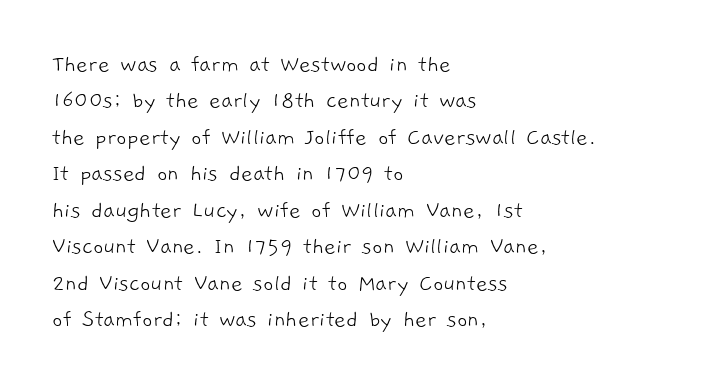
The paragraph has a hard left edge and a soft right edge. In terms of leading, this rendering sits right in the middle. Nobody drew a line under any word here. This rendering leaves character spacing at its baseline value. The typesetting does not lean heavy: it is not bold.
